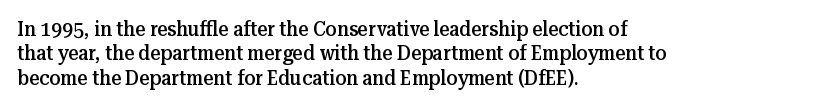
{"italic": "no", "bold": "semi", "underline": "no", "align": "left", "line_spacing_ratio": 1.22, "letter_spacing": "normal", "letter_spacing_em": 0.0, "glyph_px": 20}
